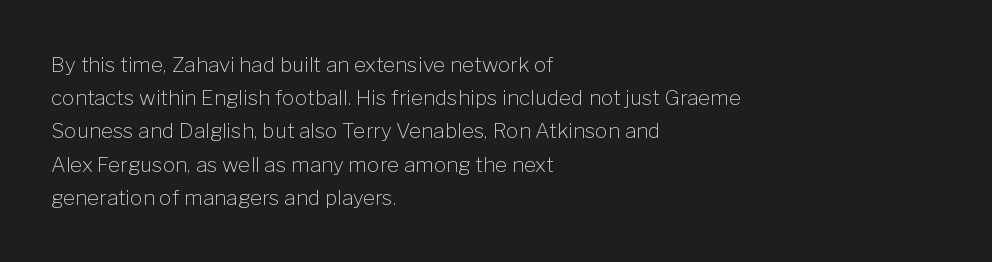
The image shows 21 px text type, upright; set left-aligned, normal line spacing (1.58x), normal letter spacing, not underlined.
